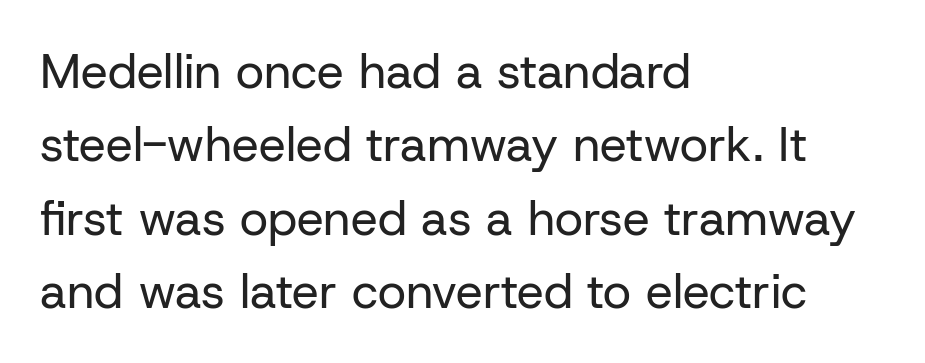
Q: Is the text bold? A: No.
Q: Is the text italic (slanted)? A: No, it is upright.
Q: Is the typeface a serif or a sans-serif typeface? A: Sans-serif.
Q: Is the text underlined? A: No.
Q: How is the paragraph aligned? A: Left-aligned.
Q: Is the spacing between letters normal or unusually wide? A: Normal.
Q: Is the spacing between lines tight, normal or loose? A: Normal.
Q: Width (condensed, normal, or wide)? A: Normal.
Q: Stroke contrast? A: Low.
Q: x-height? A: Medium.
Q: Monospaced? A: No.
